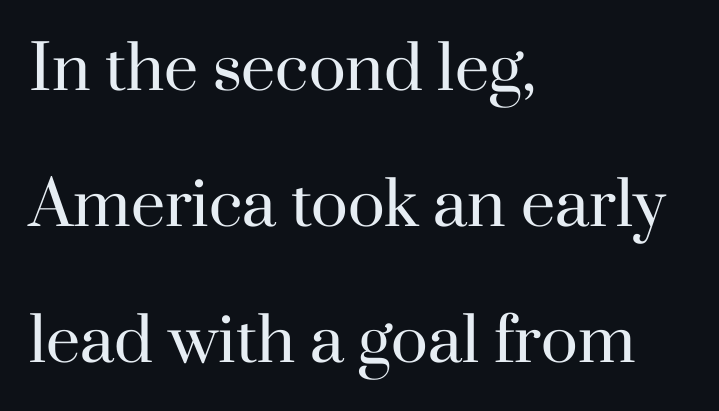
Q: Is the text bold? A: No.
Q: Is the text italic (slanted)? A: No, it is upright.
Q: Is the typeface a serif or a sans-serif typeface? A: Serif.
Q: Is the text underlined? A: No.
Q: How is the paragraph aligned? A: Left-aligned.
Q: Is the spacing between letters normal or unusually wide? A: Normal.
Q: Is the spacing between lines tight, normal or loose? A: Loose.
Q: Width (condensed, normal, or wide)? A: Normal.
Q: Stroke contrast? A: High.
Q: x-height? A: Small.
Q: Monospaced? A: No.
